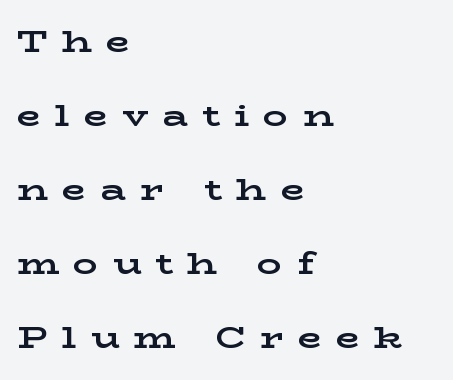
This sample has the flowing, uneven cadence of proportional lettering. When letters stand straight like this, we call the style roman or upright. Only glyphs here, with clear space below each row. Each letter's strokes conclude with small projecting serifs.
